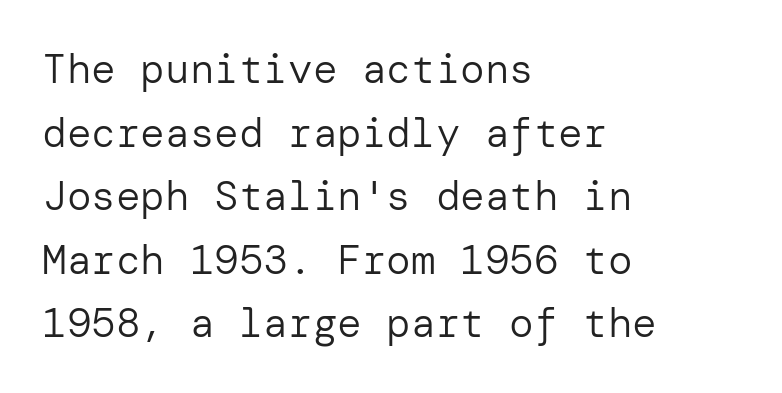
The image shows 41 px regular-weight sans-serif type, upright; set left-aligned, normal line spacing (1.55x), normal letter spacing, not underlined; low stroke contrast and a medium x-height.
